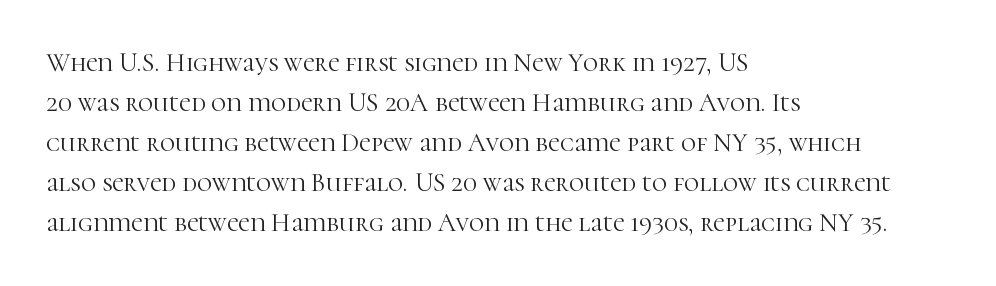
{"italic": "no", "bold": "no", "underline": "no", "align": "left", "line_spacing": "normal", "line_spacing_ratio": 1.54, "letter_spacing": "normal", "letter_spacing_em": 0.0, "glyph_px": 26}
